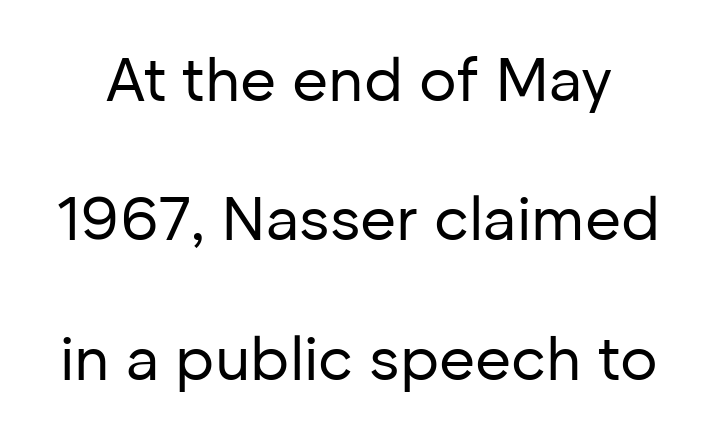
The image shows 62 px regular-weight sans-serif type, upright; set loose line spacing (2.25x), normal letter spacing, not underlined; low stroke contrast and a medium x-height.
